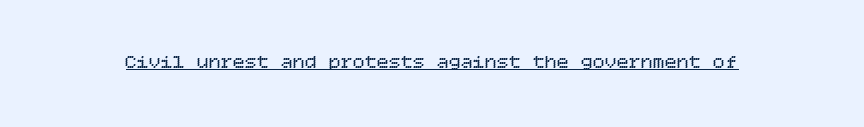
The image shows 20 px text type, upright; set normal letter spacing, underlined.
